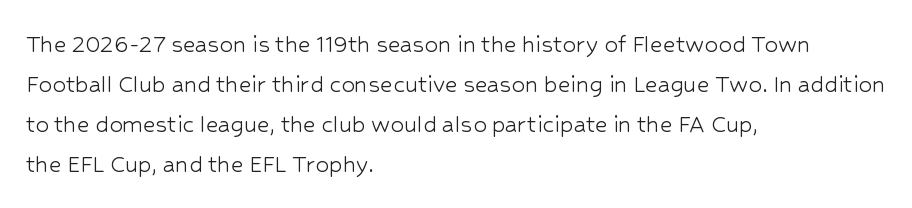
The image shows 27 px text type, upright; set left-aligned, normal line spacing (1.48x), normal letter spacing, not underlined.
